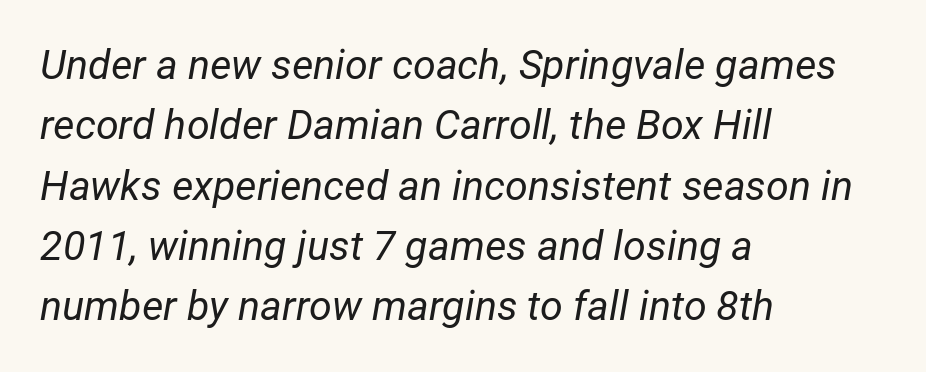
Style check: oblique. Standard letterfit; no display-style spreading of the glyphs. The cut favours lightness, reaching ordinary text weight at its darkest. The rendering uses natural spacing where letterforms have individual widths. Each new line begins a customary step beneath the previous one. Nobody drew a line under any word here.
